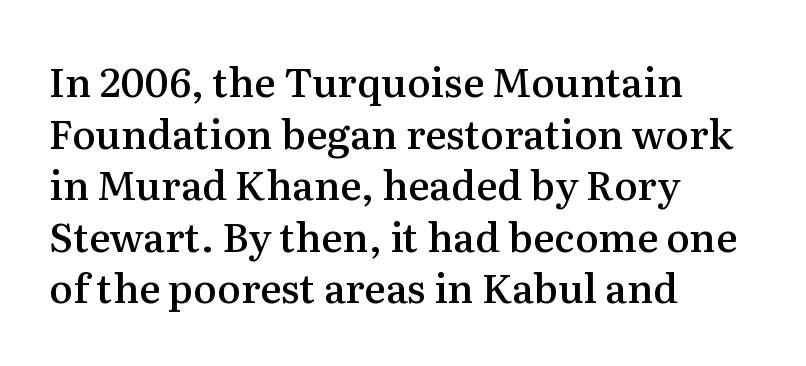
{"serif": "yes", "italic": "no", "bold": "semi", "weight": "semibold", "width": "normal", "stroke_contrast": "medium", "x_height": "medium", "monospaced": "no", "underline": "no", "align": "left", "line_spacing": "normal", "line_spacing_ratio": 1.29, "letter_spacing": "normal", "letter_spacing_em": 0.0, "glyph_px": 40}
